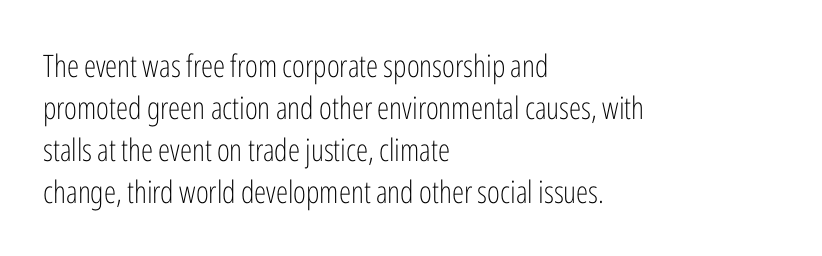
Q: Is the text bold? A: No.
Q: Is the text italic (slanted)? A: No, it is upright.
Q: Is the typeface a serif or a sans-serif typeface? A: Sans-serif.
Q: Is the text underlined? A: No.
Q: How is the paragraph aligned? A: Left-aligned.
Q: Is the spacing between letters normal or unusually wide? A: Normal.
Q: Is the spacing between lines tight, normal or loose? A: Normal.
Q: Width (condensed, normal, or wide)? A: Condensed.
Q: Stroke contrast? A: Low.
Q: x-height? A: Medium.
Q: Monospaced? A: No.
